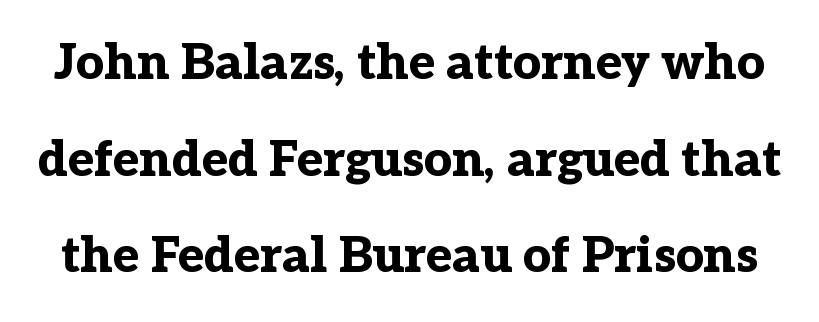
If you measured baseline to baseline, you'd find a long distance. The face used here is rendered with its standard letterfit. Posture: upright roman. Bare-footed words on every line.
